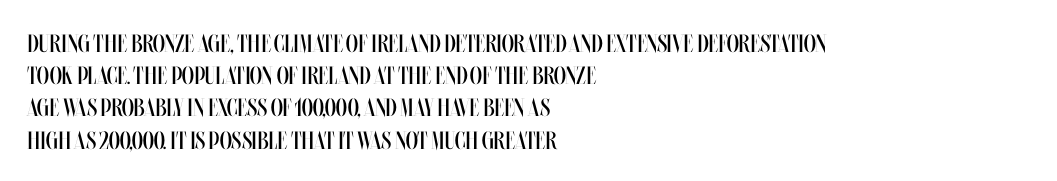
These lines keep a tight, regular rhythm from letter to letter. This sample is left-justified, so line endings fall wherever the words run out. The space between consecutive lines is moderate. Do the letters lean? They stand straight. The passage shown is not underscored anywhere. Stems and bowls with no extra thickness — not bold.
